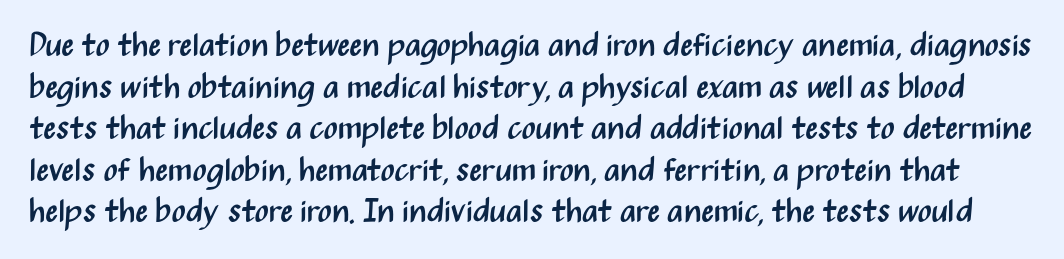
The designer left line spacing at the default. This sample uses a sans-serif face. Vertical stems look standard width or narrower in stroke. The line texture is even and compact thanks to regular tracking.
